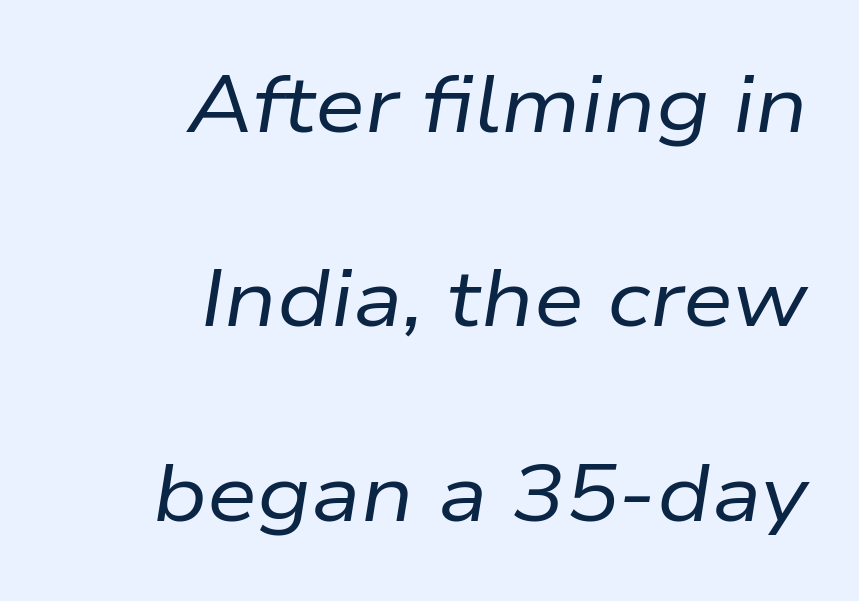
Q: Is the text bold? A: No.
Q: Is the text italic (slanted)? A: Yes, it leans right by about 9 degrees.
Q: Is the text underlined? A: No.
Q: How is the paragraph aligned? A: Right-aligned.
Q: Is the spacing between letters normal or unusually wide? A: Normal.
Q: Is the spacing between lines tight, normal or loose? A: Loose.
Q: Width (condensed, normal, or wide)? A: Normal.
Q: Stroke contrast? A: Low.
Q: x-height? A: Medium.
Q: Monospaced? A: No.
